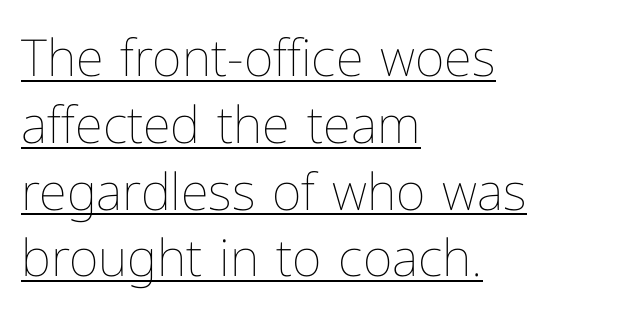
{"italic": "no", "bold": "no", "weight": "thin", "width": "normal", "stroke_contrast": "low", "x_height": "medium", "monospaced": "no", "underline": "yes", "align": "left", "line_spacing": "normal", "line_spacing_ratio": 1.31, "letter_spacing": "normal", "letter_spacing_em": 0.0, "glyph_px": 51}
